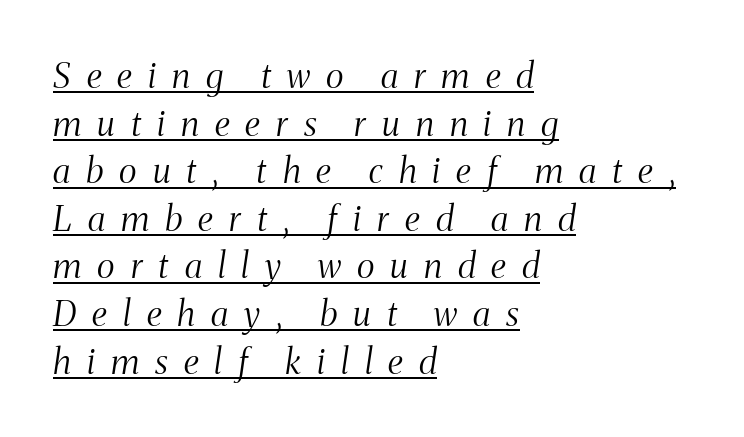
{"serif": "yes", "italic": "yes", "lean": "right", "slant_degrees": 8, "bold": "no", "weight": "light", "width": "condensed", "stroke_contrast": "medium", "x_height": "medium", "monospaced": "no", "underline": "yes", "align": "left", "line_spacing": "normal", "line_spacing_ratio": 1.36, "letter_spacing": "wide", "letter_spacing_em": 0.46, "glyph_px": 35}
